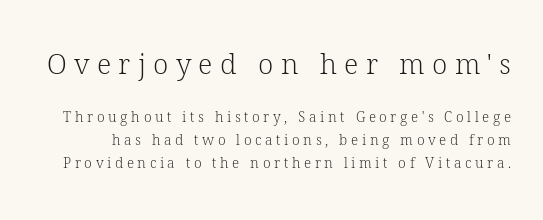
The image shows 28 px light serif type, upright; set normal line spacing (1.66x), unusually wide letter spacing (+0.26 em), not underlined; the first (top) block is 2.0x larger; low stroke contrast and a medium x-height.
